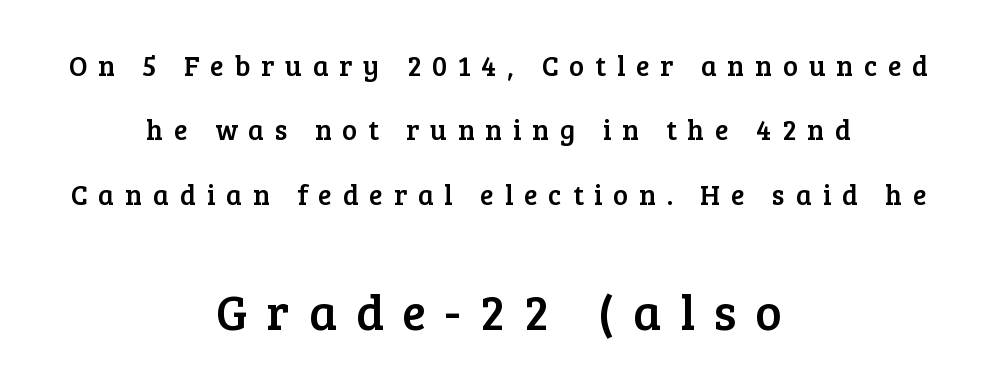
{"serif": "yes", "italic": "no", "width": "normal", "stroke_contrast": "low", "x_height": "medium", "monospaced": "no", "underline": "no", "align": "center", "line_spacing": "loose", "line_spacing_ratio": 2.3, "letter_spacing": "wide", "letter_spacing_em": 0.39, "larger_block": "second", "size_ratio": 1.75, "glyph_px": 49}
